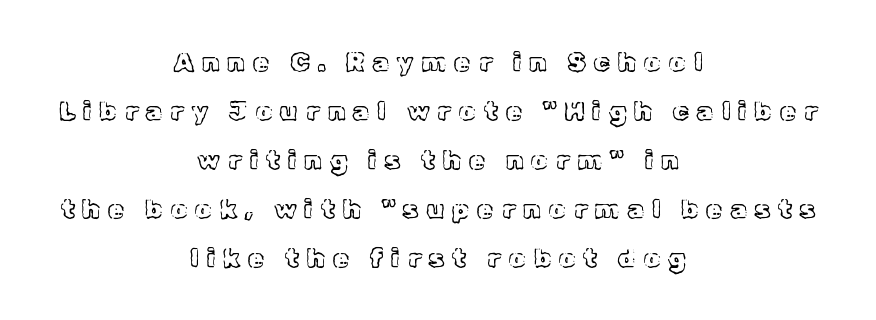
Q: Is the text italic (slanted)? A: No, it is upright.
Q: Is the text underlined? A: No.
Q: How is the paragraph aligned? A: Centered.
Q: Is the spacing between letters normal or unusually wide? A: Unusually wide.
